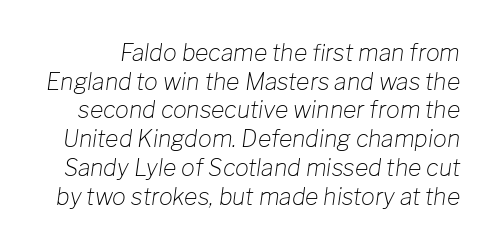
The glyphs look as if they've been sheared to an angle. Weight: not bold — regular or lighter. This block has exactly the height ordinary leading produces. Words float on clear page, feet unadorned. Is the letter spacing exaggerated? No — it looks like the ordinary default.
